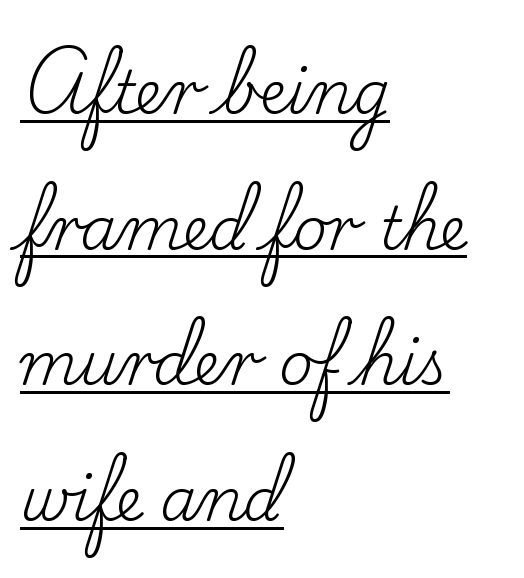
Each line starts at the same left margin while the right side varies. Inter-character spacing is left at the font's built-in metrics. The words here are underlined. Look at the bottom of the vertical strokes: they flare into serifs here. The weight tops out at a normal text grade. The rendering uses natural spacing where letterforms have individual widths.
